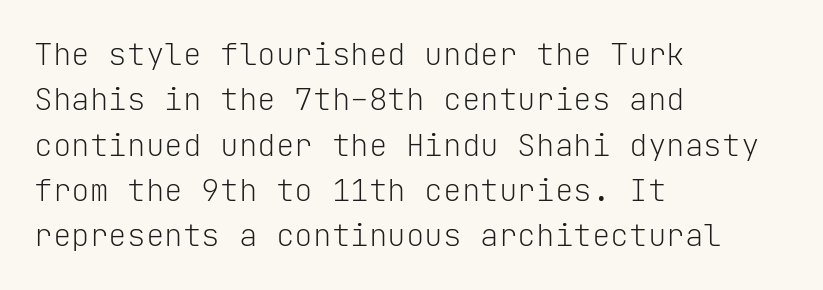
The image shows 31 px light sans-serif type, upright, monospaced; set left-aligned, normal line spacing (1.46x), normal letter spacing, not underlined; low stroke contrast and a medium x-height.
